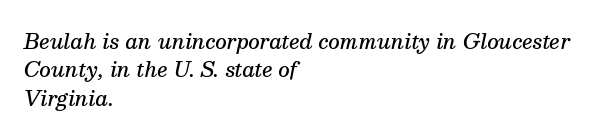
{"italic": "yes", "lean": "right", "slant_degrees": 13, "bold": "semi", "underline": "no", "align": "left", "line_spacing": "normal", "line_spacing_ratio": 1.42, "letter_spacing": "normal", "letter_spacing_em": 0.0, "glyph_px": 20}
